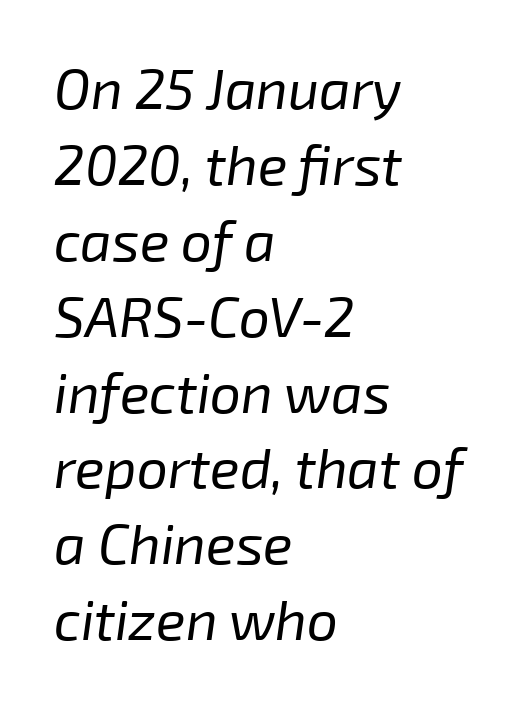
Q: Is the text bold? A: No.
Q: Is the text italic (slanted)? A: Yes, it leans right by about 8 degrees.
Q: Is the text underlined? A: No.
Q: How is the paragraph aligned? A: Left-aligned.
Q: Is the spacing between letters normal or unusually wide? A: Normal.
Q: Is the spacing between lines tight, normal or loose? A: Normal.
Q: Width (condensed, normal, or wide)? A: Normal.
Q: Stroke contrast? A: Low.
Q: x-height? A: Medium.
Q: Monospaced? A: No.
